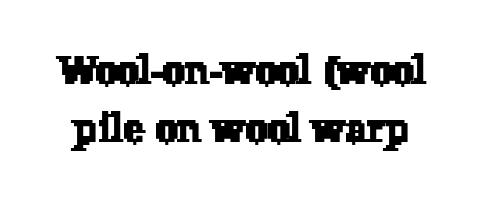
The image shows 40 px serif type; set normal line spacing (1.44x), normal letter spacing, not underlined; low stroke contrast and a medium x-height.
